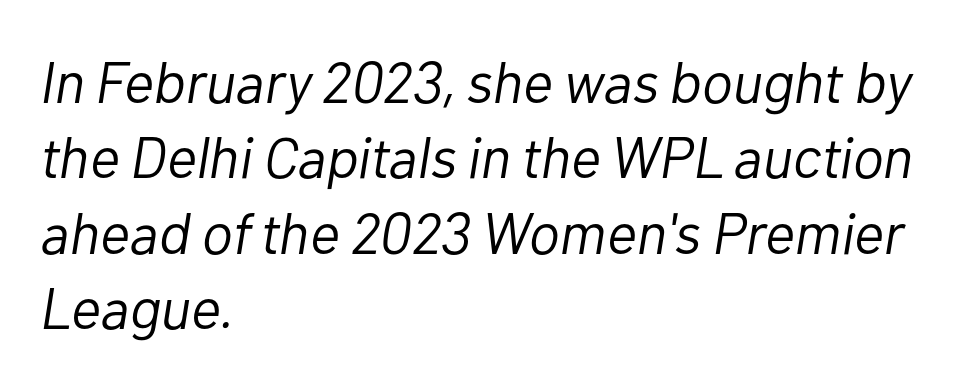
The image shows 58 px light type, italic (leaning right); set left-aligned, normal line spacing (1.3x), normal letter spacing, not underlined; low stroke contrast and a medium x-height.
